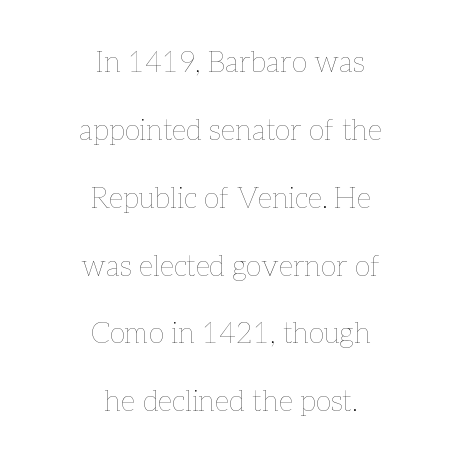
The image shows 29 px thin type, upright; set centered, loose line spacing (2.34x), normal letter spacing, not underlined; low stroke contrast and a medium x-height.
